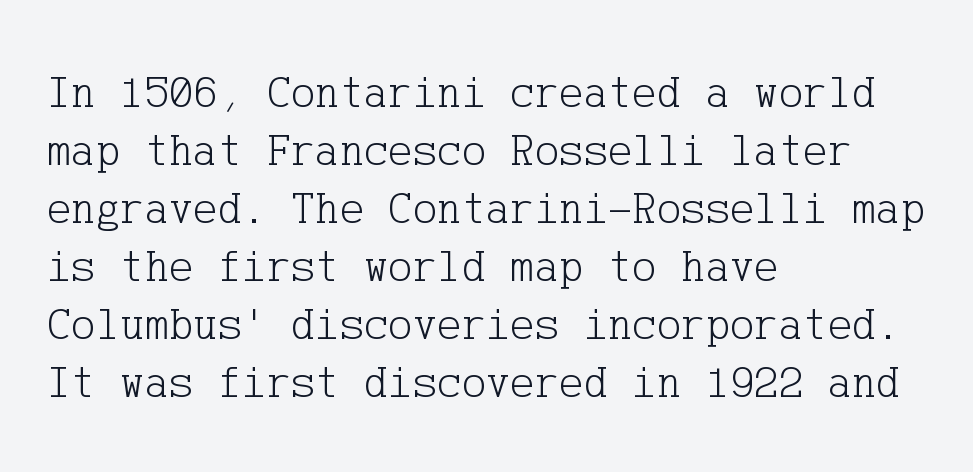
Q: Is the text bold? A: No.
Q: Is the text italic (slanted)? A: No, it is upright.
Q: Is the typeface a serif or a sans-serif typeface? A: Serif.
Q: Is the text underlined? A: No.
Q: How is the paragraph aligned? A: Left-aligned.
Q: Is the spacing between letters normal or unusually wide? A: Normal.
Q: Is the spacing between lines tight, normal or loose? A: Normal.
Q: Width (condensed, normal, or wide)? A: Normal.
Q: Stroke contrast? A: Low.
Q: x-height? A: Medium.
